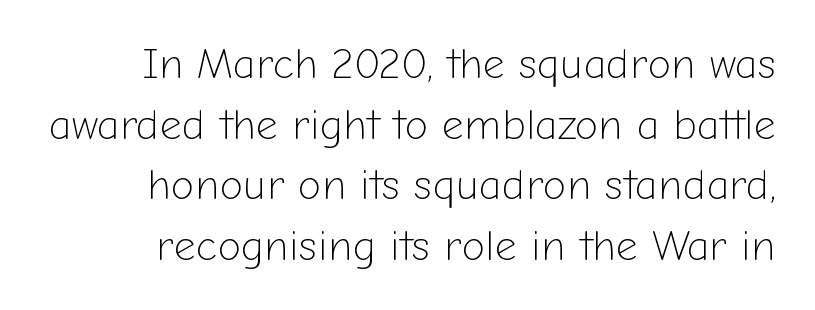
The rendering shows plain stroke endings on the letterforms — a sans-serif design. The rendering uses natural spacing where letterforms have individual widths. Italic: no, the glyphs are upright roman. The specimen omits any rule beneath the text block's lines. In terms of leading, this rendering sits right in the middle.
